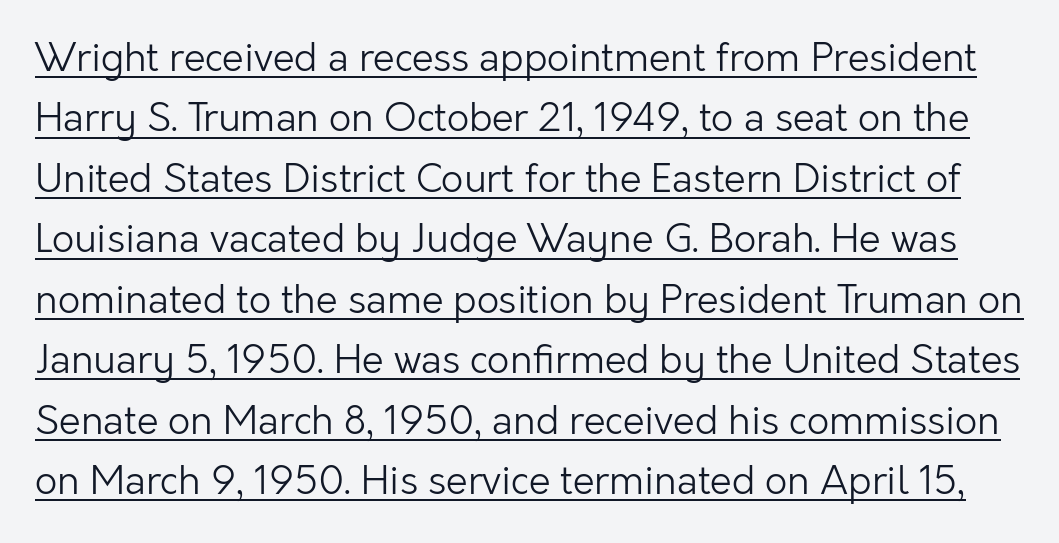
{"serif": "no", "italic": "no", "bold": "no", "weight": "light", "width": "normal", "stroke_contrast": "low", "x_height": "medium", "monospaced": "no", "underline": "yes", "line_spacing": "normal", "line_spacing_ratio": 1.55, "letter_spacing": "normal", "letter_spacing_em": 0.0, "glyph_px": 39}
